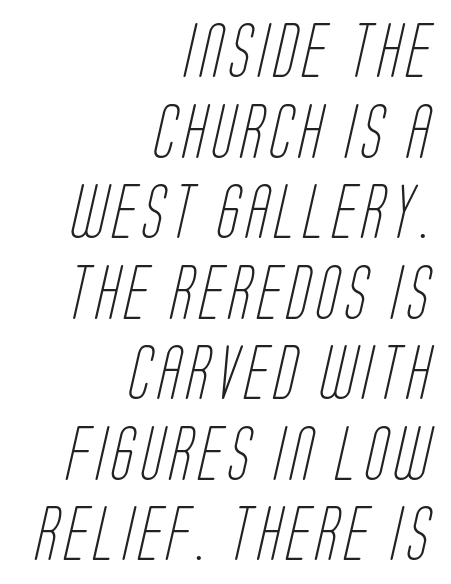
Q: Is the text bold? A: No.
Q: Is the typeface a serif or a sans-serif typeface? A: Sans-serif.
Q: Is the text underlined? A: No.
Q: How is the paragraph aligned? A: Right-aligned.
Q: Is the spacing between lines tight, normal or loose? A: Normal.
Q: Width (condensed, normal, or wide)? A: Condensed.
Q: Stroke contrast? A: Low.
Q: x-height? A: Large.
Q: Monospaced? A: No.
